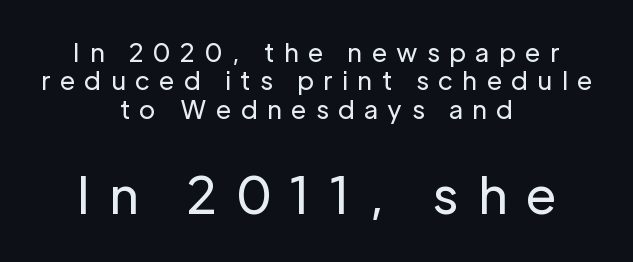
{"serif": "no", "italic": "no", "bold": "no", "weight": "regular", "width": "normal", "stroke_contrast": "low", "x_height": "medium", "monospaced": "no", "underline": "no", "align": "center", "line_spacing": "tight", "line_spacing_ratio": 1.14, "letter_spacing": "wide", "letter_spacing_em": 0.37, "larger_block": "second", "size_ratio": 2.0, "glyph_px": 50}
